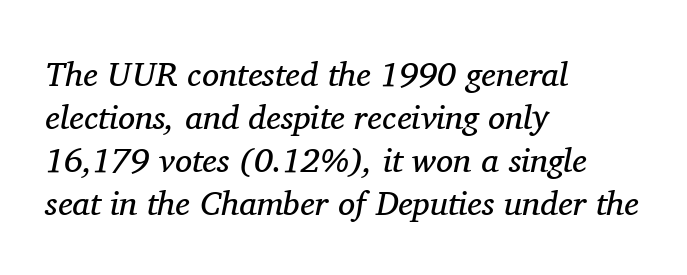
Q: Is the text bold? A: No.
Q: Is the text italic (slanted)? A: Yes, it leans right by about 11 degrees.
Q: Is the typeface a serif or a sans-serif typeface? A: Serif.
Q: Is the text underlined? A: No.
Q: How is the paragraph aligned? A: Left-aligned.
Q: Is the spacing between letters normal or unusually wide? A: Normal.
Q: Is the spacing between lines tight, normal or loose? A: Normal.
Q: Width (condensed, normal, or wide)? A: Normal.
Q: Stroke contrast? A: Medium.
Q: x-height? A: Medium.
Q: Monospaced? A: No.
